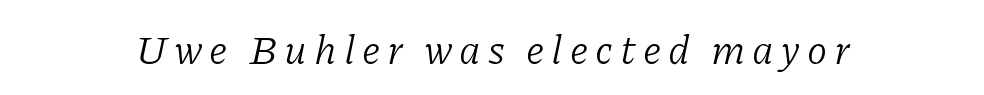
Q: Is the text bold? A: No.
Q: Is the text italic (slanted)? A: Yes, it leans right by about 11 degrees.
Q: Is the typeface a serif or a sans-serif typeface? A: Serif.
Q: Is the text underlined? A: No.
Q: Width (condensed, normal, or wide)? A: Normal.
Q: Stroke contrast? A: Low.
Q: x-height? A: Medium.
Q: Monospaced? A: No.
